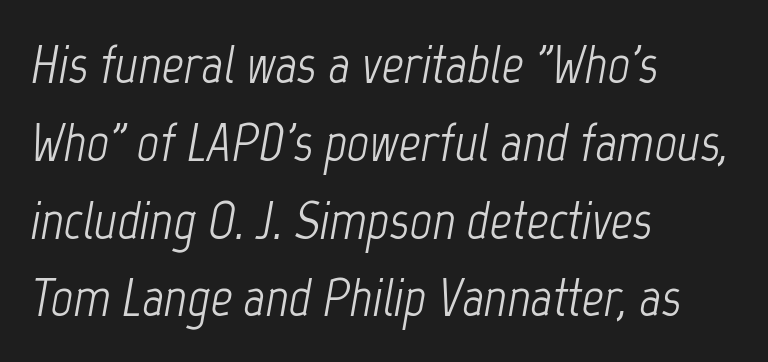
The image shows 54 px light, condensed type, italic (leaning right); set left-aligned, normal line spacing (1.44x), normal letter spacing, not underlined; low stroke contrast and a medium x-height.
